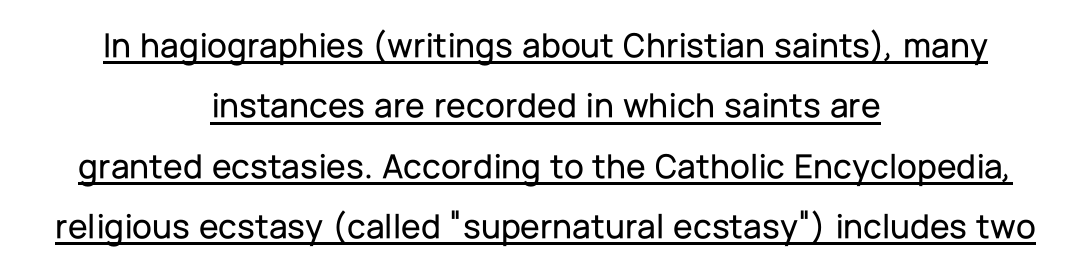
Q: Is the text italic (slanted)? A: No, it is upright.
Q: Is the typeface a serif or a sans-serif typeface? A: Sans-serif.
Q: Is the text underlined? A: Yes.
Q: How is the paragraph aligned? A: Centered.
Q: Is the spacing between letters normal or unusually wide? A: Normal.
Q: Is the spacing between lines tight, normal or loose? A: Normal.
Q: Width (condensed, normal, or wide)? A: Normal.
Q: Stroke contrast? A: Low.
Q: x-height? A: Medium.
Q: Monospaced? A: No.
